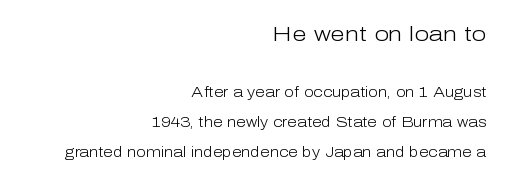
Q: Is the text bold? A: No.
Q: Is the text italic (slanted)? A: No, it is upright.
Q: Is the text underlined? A: No.
Q: How is the paragraph aligned? A: Right-aligned.
Q: Is the spacing between letters normal or unusually wide? A: Normal.
Q: Is the spacing between lines tight, normal or loose? A: Loose.
Q: Which block of text is set in a larger size, the first (top) or the second (bottom)? A: The first (top) one.
